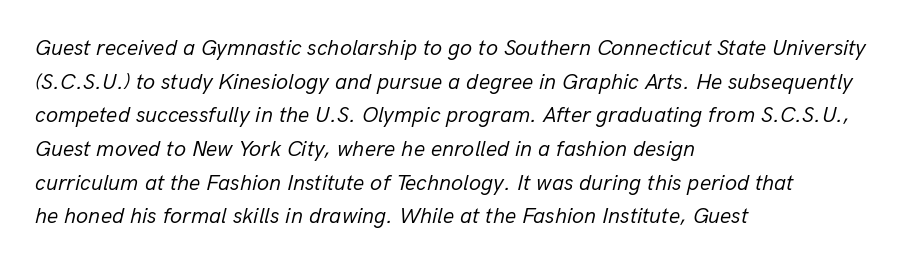
The font's italic variant was chosen for this text. The vertical gap from one line to the next is medium. Layout note: lines flush left. The glyphs are unaccompanied by any horizontal stroke below them. Compared with a typical body face, this is equally light or lighter still. These lines keep a tight, regular rhythm from letter to letter.
